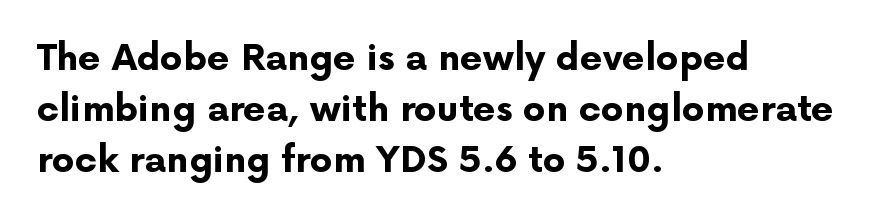
{"serif": "no", "italic": "no", "bold": "yes", "weight": "bold", "width": "normal", "stroke_contrast": "low", "x_height": "medium", "monospaced": "no", "underline": "no", "align": "left", "line_spacing": "normal", "line_spacing_ratio": 1.42, "letter_spacing": "normal", "letter_spacing_em": 0.0, "glyph_px": 36}
